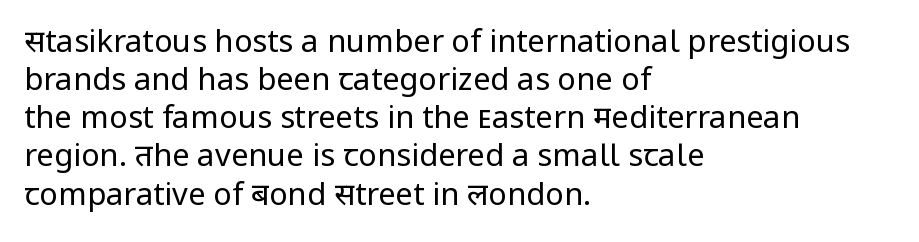
{"serif": "no", "italic": "no", "bold": "no", "weight": "regular", "width": "normal", "stroke_contrast": "low", "x_height": "medium", "monospaced": "no", "underline": "no", "align": "left", "line_spacing_ratio": 1.23, "letter_spacing": "normal", "letter_spacing_em": 0.0, "glyph_px": 31}
